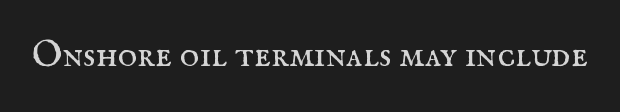
{"serif": "yes", "italic": "no", "bold": "no", "weight": "regular", "width": "normal", "stroke_contrast": "medium", "x_height": "small", "monospaced": "no", "underline": "no", "letter_spacing": "normal", "letter_spacing_em": 0.0, "glyph_px": 37}
